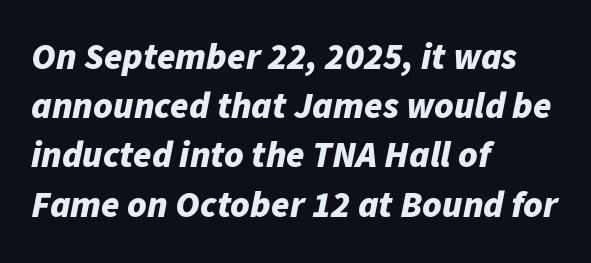
Q: Is the text bold? A: Yes.
Q: Is the text italic (slanted)? A: Yes, it leans right by about 11 degrees.
Q: Is the text underlined? A: No.
Q: How is the paragraph aligned? A: Left-aligned.
Q: Is the spacing between letters normal or unusually wide? A: Normal.
Q: Is the spacing between lines tight, normal or loose? A: Normal.
Q: Width (condensed, normal, or wide)? A: Normal.
Q: Stroke contrast? A: Low.
Q: x-height? A: Medium.
Q: Monospaced? A: No.
